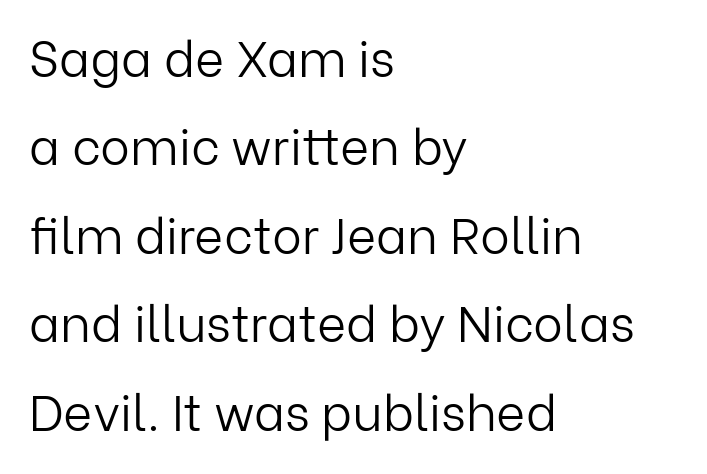
The image shows 50 px light sans-serif type, upright; set left-aligned, line spacing 1.77x, normal letter spacing, not underlined; low stroke contrast and a medium x-height.
